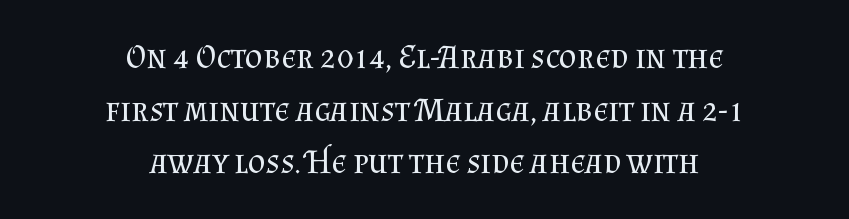
Q: Is the text bold? A: No.
Q: Is the text italic (slanted)? A: No, it is upright.
Q: Is the typeface a serif or a sans-serif typeface? A: Serif.
Q: Is the text underlined? A: No.
Q: How is the paragraph aligned? A: Centered.
Q: Is the spacing between letters normal or unusually wide? A: Normal.
Q: Is the spacing between lines tight, normal or loose? A: Normal.
Q: Width (condensed, normal, or wide)? A: Normal.
Q: Stroke contrast? A: Medium.
Q: x-height? A: Small.
Q: Monospaced? A: No.
